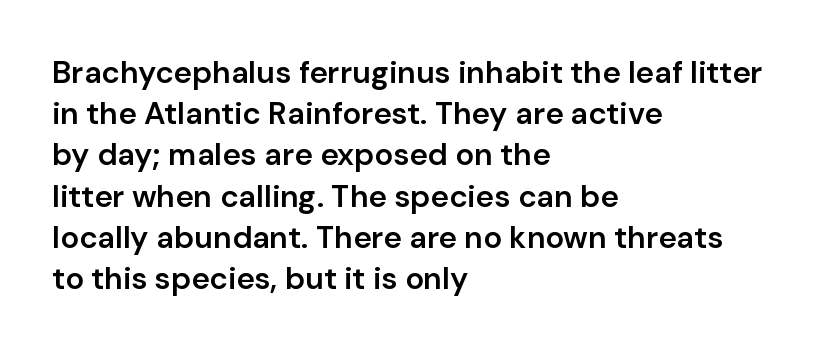
Q: Is the text bold? A: Semi-bold.
Q: Is the text italic (slanted)? A: No, it is upright.
Q: Is the typeface a serif or a sans-serif typeface? A: Sans-serif.
Q: Is the text underlined? A: No.
Q: How is the paragraph aligned? A: Left-aligned.
Q: Is the spacing between letters normal or unusually wide? A: Normal.
Q: Is the spacing between lines tight, normal or loose? A: Normal.
Q: Width (condensed, normal, or wide)? A: Normal.
Q: Stroke contrast? A: Low.
Q: x-height? A: Medium.
Q: Monospaced? A: No.
